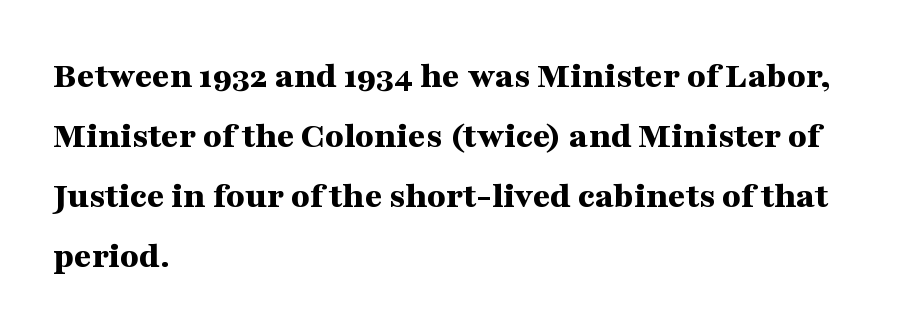
{"serif": "yes", "italic": "no", "bold": "yes", "weight": "bold", "width": "wide", "stroke_contrast": "medium", "x_height": "medium", "monospaced": "no", "underline": "no", "align": "left", "line_spacing": "normal", "line_spacing_ratio": 1.58, "letter_spacing": "normal", "letter_spacing_em": 0.0, "glyph_px": 38}
